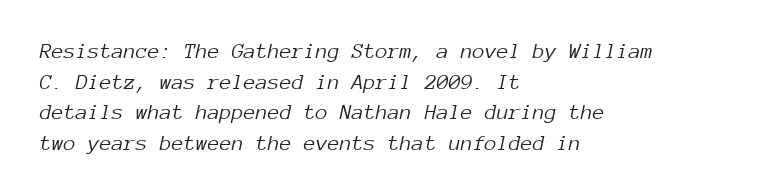
Q: Is the text bold? A: No.
Q: Is the text italic (slanted)? A: Yes, it leans right by about 12 degrees.
Q: Is the text underlined? A: No.
Q: How is the paragraph aligned? A: Left-aligned.
Q: Is the spacing between letters normal or unusually wide? A: Normal.
Q: Is the spacing between lines tight, normal or loose? A: Normal.
